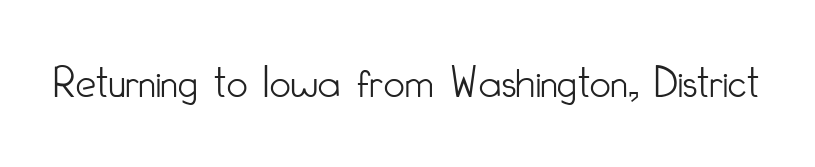
{"serif": "no", "italic": "no", "bold": "no", "weight": "light", "width": "condensed", "stroke_contrast": "low", "x_height": "small", "monospaced": "no", "underline": "no", "letter_spacing": "normal", "letter_spacing_em": 0.0, "glyph_px": 46}
